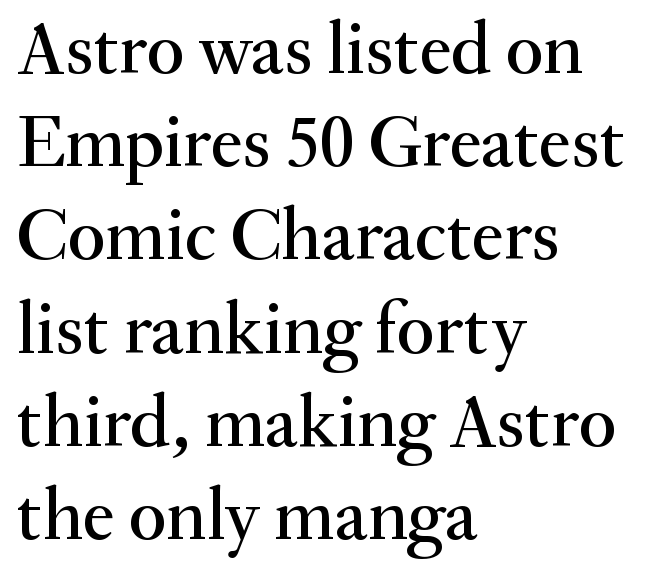
Alignment: flush left. Unmarked baselines from the first word to the last. A typesetter would call this proportional, since set widths differ per character. The designer went with a serif here, giving each stem small feet. A roman cut, with each character standing at attention.
